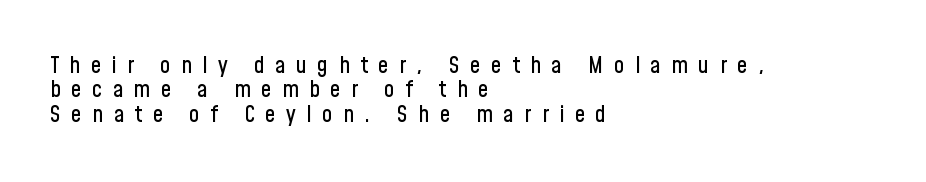
Q: Is the text italic (slanted)? A: No, it is upright.
Q: Is the text underlined? A: No.
Q: How is the paragraph aligned? A: Left-aligned.
Q: Is the spacing between letters normal or unusually wide? A: Unusually wide.
Q: Is the spacing between lines tight, normal or loose? A: Tight.
